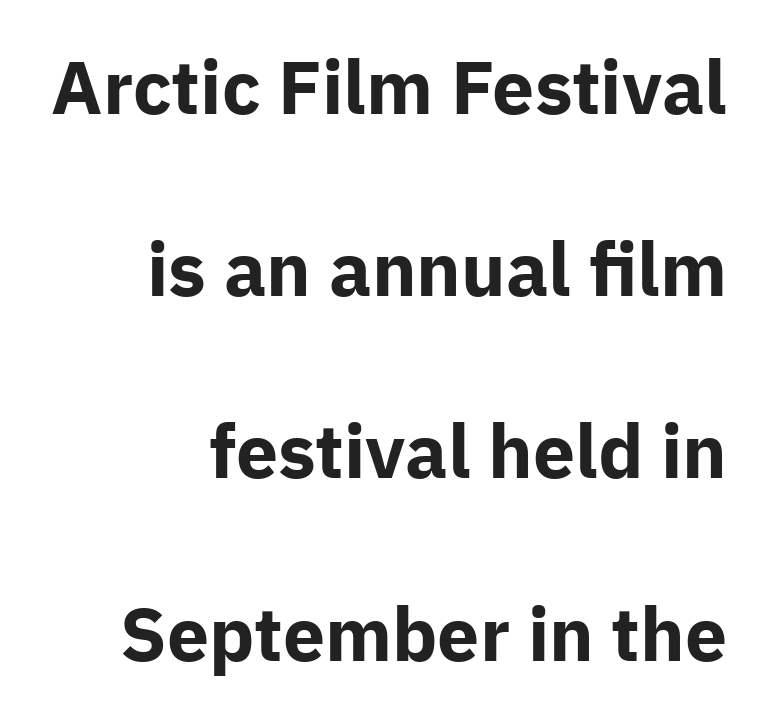
Q: Is the text bold? A: Yes.
Q: Is the text italic (slanted)? A: No, it is upright.
Q: Is the typeface a serif or a sans-serif typeface? A: Sans-serif.
Q: Is the text underlined? A: No.
Q: How is the paragraph aligned? A: Right-aligned.
Q: Is the spacing between letters normal or unusually wide? A: Normal.
Q: Is the spacing between lines tight, normal or loose? A: Loose.
Q: Width (condensed, normal, or wide)? A: Normal.
Q: Stroke contrast? A: Low.
Q: x-height? A: Medium.
Q: Monospaced? A: No.
